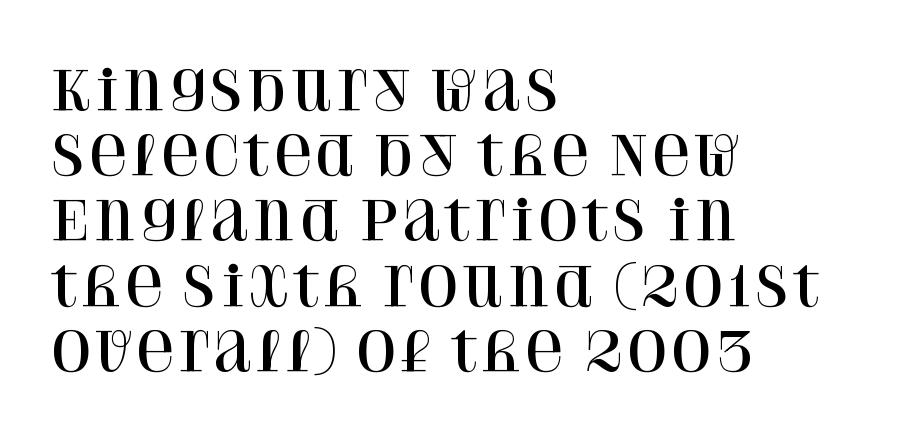
Q: Is the text italic (slanted)? A: No, it is upright.
Q: Is the typeface a serif or a sans-serif typeface? A: Serif.
Q: Is the text underlined? A: No.
Q: How is the paragraph aligned? A: Left-aligned.
Q: Is the spacing between letters normal or unusually wide? A: Normal.
Q: Width (condensed, normal, or wide)? A: Normal.
Q: Stroke contrast? A: High.
Q: x-height? A: Large.
Q: Monospaced? A: No.
